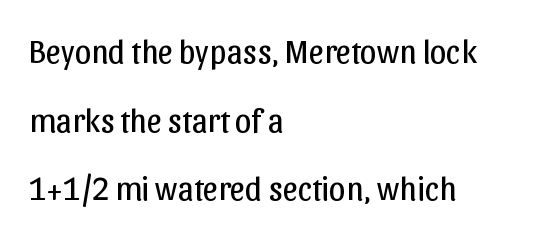
The image shows 33 px regular-weight sans-serif type, upright; set left-aligned, loose line spacing (2.08x), normal letter spacing, not underlined; low stroke contrast and a medium x-height.
